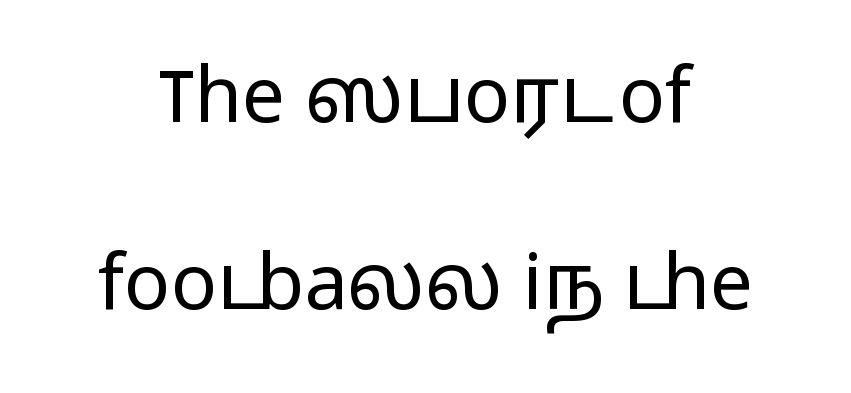
The image shows 77 px light, wide sans-serif type, upright; set centered, loose line spacing (2.43x), normal letter spacing, not underlined; low stroke contrast and a medium x-height.
